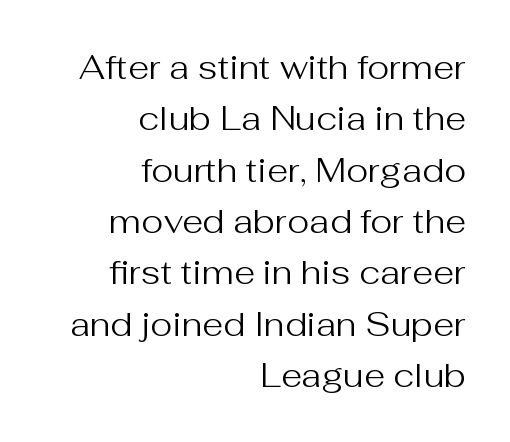
Q: Is the text bold? A: No.
Q: Is the text italic (slanted)? A: No, it is upright.
Q: Is the typeface a serif or a sans-serif typeface? A: Sans-serif.
Q: Is the text underlined? A: No.
Q: How is the paragraph aligned? A: Right-aligned.
Q: Is the spacing between letters normal or unusually wide? A: Normal.
Q: Is the spacing between lines tight, normal or loose? A: Normal.
Q: Width (condensed, normal, or wide)? A: Normal.
Q: Stroke contrast? A: Medium.
Q: x-height? A: Medium.
Q: Monospaced? A: No.
